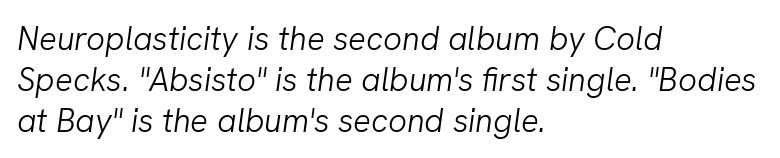
Here the glyphs are tracked normally, forming tight word shapes. Does the copy run flush right? No — it runs flush left. The characters are drawn with everyday or finer stroke widths. Yep, that's italic — everything's leaning. The passage shown is typed in a proportional face where columns would drift. The specimen omits any rule beneath the text block's lines.
